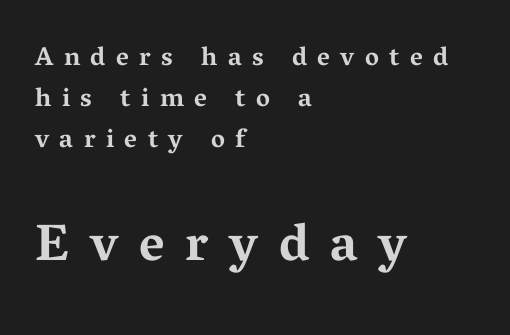
I'd describe the lettering as bold — thick and assertive. Larger block? The one below; the one above is distinctly smaller. Has an underline been added? It has not. If you drew a line through each stem, it would be perfectly vertical. Is this a sans? No — the strokes have serifs. This rendering uses left alignment, leaving the right contour irregular.
